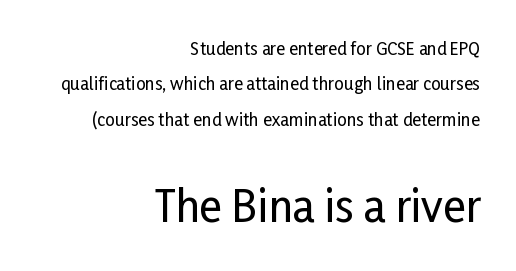
The image shows 43 px condensed sans-serif type, upright; set right-aligned, loose line spacing (2.08x), normal letter spacing, not underlined; the second (bottom) block is 2.53x larger; low stroke contrast and a medium x-height.
